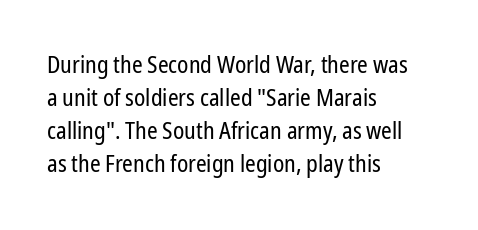
Horizontally, the lines are justified to the leading edge only. A roman cut, with each character standing at attention. The lines sit at an ordinary, default distance from one another. The font sits on the lighter half of the weight spectrum, regular included. Just letters on the line, the space beneath them empty. Standard letterfit; no display-style spreading of the glyphs.
